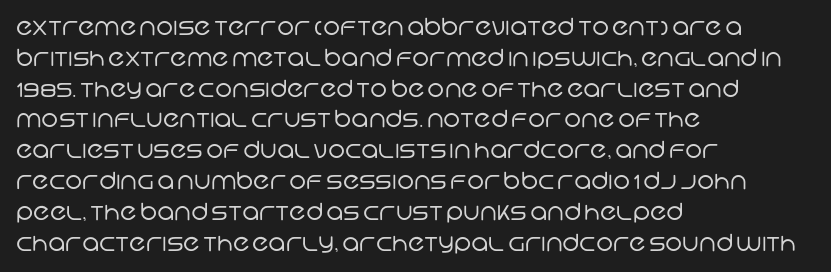
These glyphs show unthickened strokes, regular width or finer. If you measured baseline to baseline, you'd find a middling distance. Glance below the letters and you will spot only blank space. Line starts are locked; line ends wander. Honestly, the letter spacing is just normal — you wouldn't notice it.
